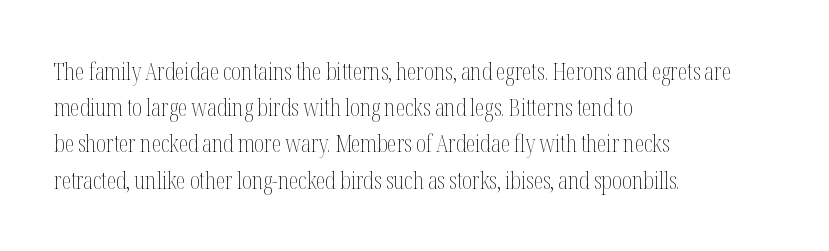
{"italic": "no", "bold": "no", "underline": "no", "align": "left", "line_spacing": "normal", "line_spacing_ratio": 1.51, "letter_spacing": "normal", "letter_spacing_em": 0.0, "glyph_px": 24}
